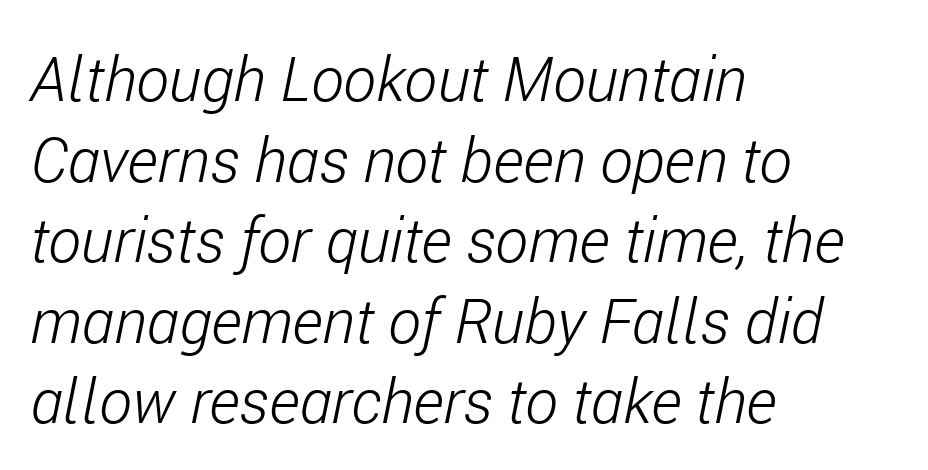
Heaviness? Minimal to ordinary, like unemphasized prose. The text carries the slant typical of an italic or oblique font. The letters advance in unequal steps, a hallmark of proportional type. Tracking value appears to be zero — textbook default spacing.
